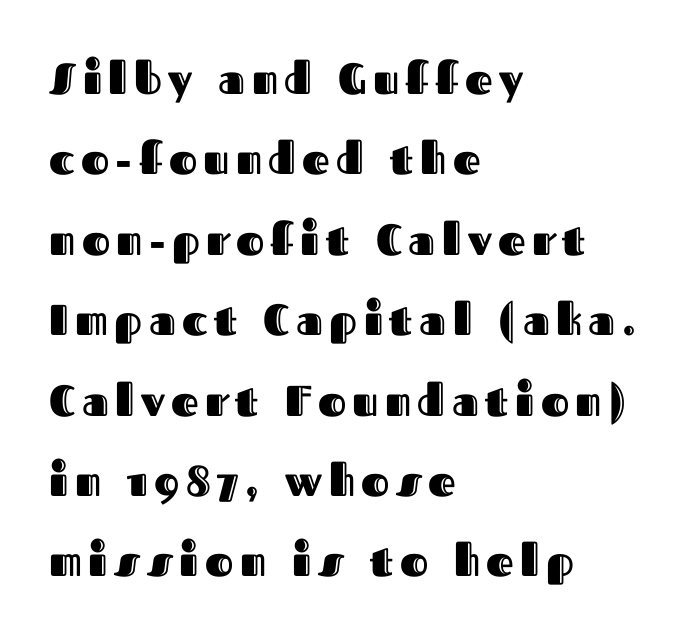
The rendering uses natural spacing where letterforms have individual widths. Posture: straight, roman, zero tilt. Underlining? Definitely not there. This rendering uses left alignment, leaving the right contour irregular.
